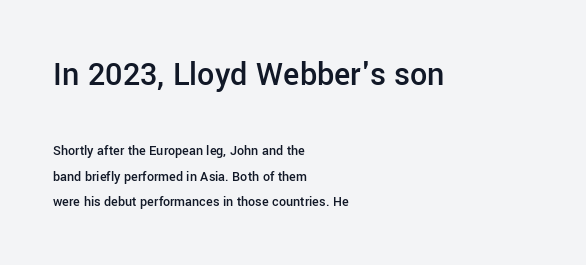
The image shows 34 px semibold sans-serif type, upright; set left-aligned, line spacing 1.8x, normal letter spacing, not underlined; the first (top) block is 2.43x larger; low stroke contrast and a medium x-height.
